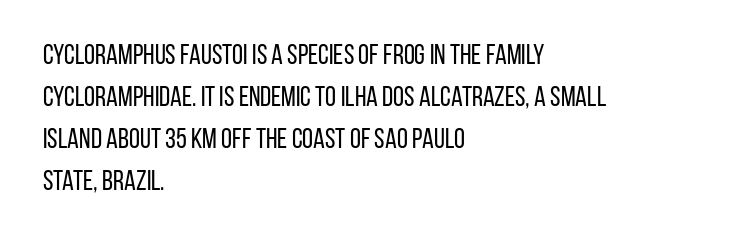
{"serif": "no", "italic": "no", "bold": "no", "weight": "regular", "width": "condensed", "stroke_contrast": "low", "x_height": "large", "monospaced": "no", "underline": "no", "align": "left", "line_spacing": "normal", "line_spacing_ratio": 1.5, "letter_spacing": "normal", "letter_spacing_em": 0.0, "glyph_px": 28}
